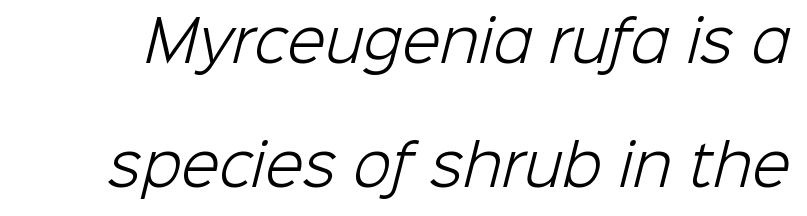
Q: Is the text bold? A: No.
Q: Is the typeface a serif or a sans-serif typeface? A: Sans-serif.
Q: Is the text underlined? A: No.
Q: Is the spacing between letters normal or unusually wide? A: Normal.
Q: Is the spacing between lines tight, normal or loose? A: Loose.
Q: Width (condensed, normal, or wide)? A: Normal.
Q: Stroke contrast? A: Low.
Q: x-height? A: Medium.
Q: Monospaced? A: No.
